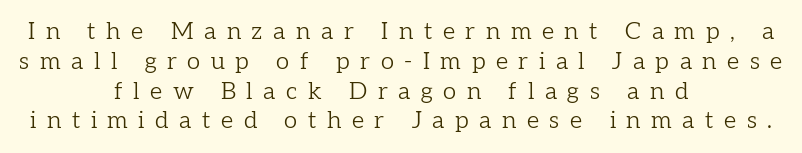
Q: Is the text bold? A: No.
Q: Is the text italic (slanted)? A: No, it is upright.
Q: Is the text underlined? A: No.
Q: How is the paragraph aligned? A: Centered.
Q: Is the spacing between letters normal or unusually wide? A: Unusually wide.
